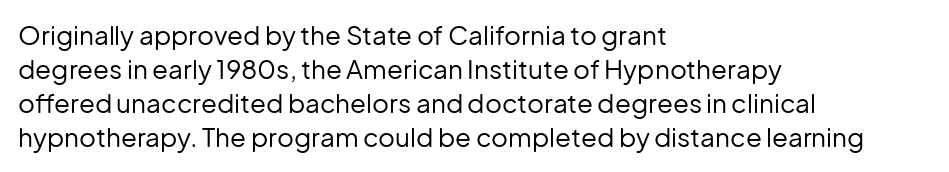
{"italic": "no", "bold": "no", "underline": "no", "align": "left", "line_spacing": "normal", "line_spacing_ratio": 1.31, "letter_spacing": "normal", "letter_spacing_em": 0.0, "glyph_px": 26}
